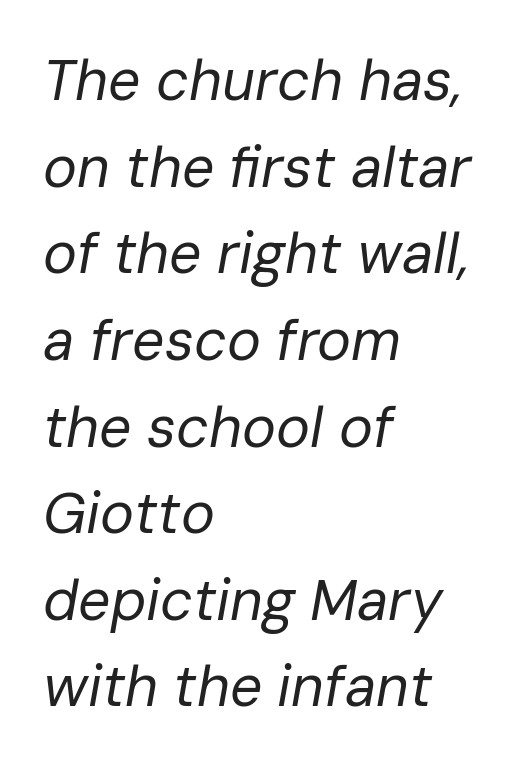
Reading down the block, your eye returns to a fixed left position each line. Characters are canted at an angle relative to the baseline's perpendicular. Weight: regular or lighter. A typesetter would call this proportional, since set widths differ per character.
